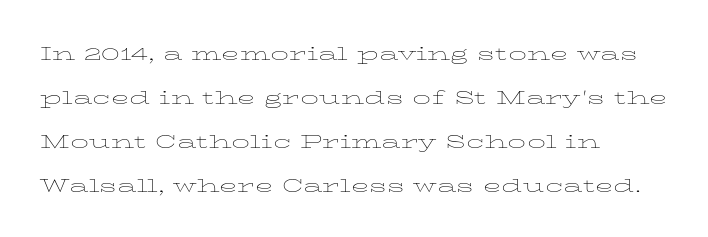
{"italic": "no", "bold": "no", "underline": "no", "align": "left", "line_spacing_ratio": 1.83, "letter_spacing": "normal", "letter_spacing_em": 0.0, "glyph_px": 24}
